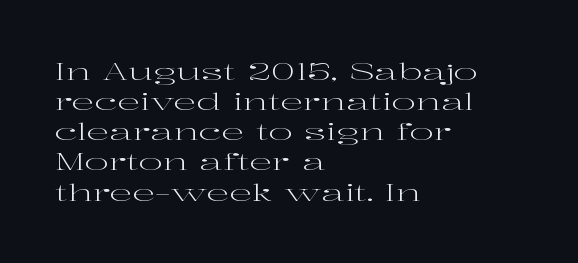
Teacher's note: observe the even left margin — that is flush-left alignment. Does extra space separate the letters? No, they use regular spacing. In terms of posture, this sample is upright. The glyphs are unaccompanied by any horizontal stroke below them. The lines sit at an ordinary, default distance from one another.
